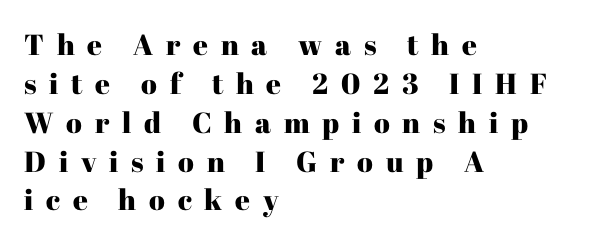
Q: Is the text italic (slanted)? A: No, it is upright.
Q: Is the typeface a serif or a sans-serif typeface? A: Serif.
Q: Is the text underlined? A: No.
Q: How is the paragraph aligned? A: Left-aligned.
Q: Is the spacing between letters normal or unusually wide? A: Unusually wide.
Q: Is the spacing between lines tight, normal or loose? A: Normal.
Q: Width (condensed, normal, or wide)? A: Normal.
Q: Stroke contrast? A: High.
Q: x-height? A: Medium.
Q: Monospaced? A: No.
